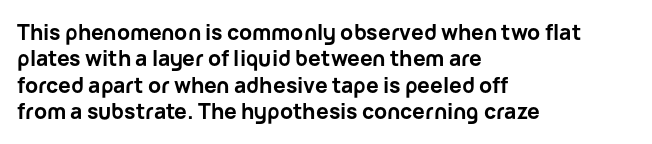
What weight is shown? A full bold with thick strokes. The lettering holds an erect, upright posture throughout. Plain, unruled lines of type. The rendering keeps characters at their native spacing. Leading: standard.
